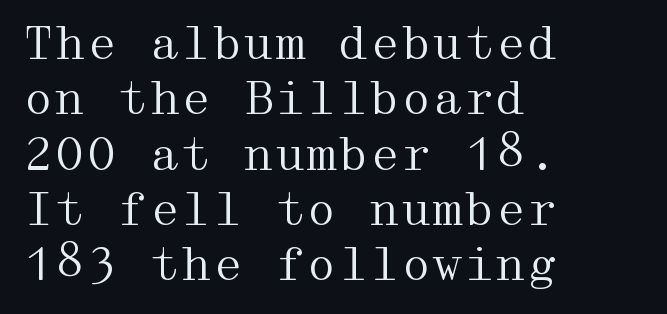
The image shows 45 px regular-weight, wide serif type, upright; set left-aligned, line spacing 1.23x, normal letter spacing, not underlined; medium stroke contrast and a medium x-height.
